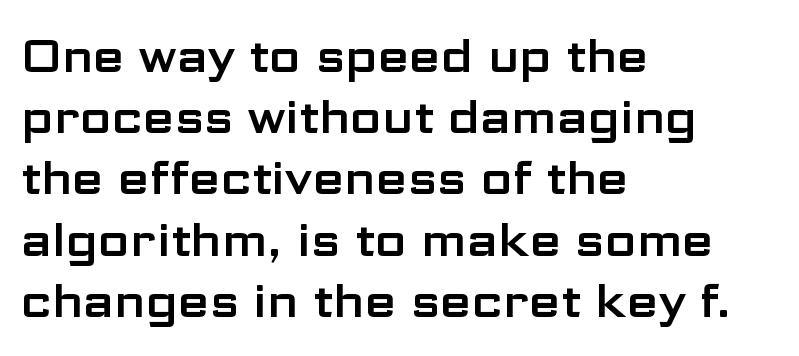
Note the varied advance widths — an 'i' is clearly narrower than an 'm'. The passage shown has conventional tracking throughout. This sample is left-justified, so line endings fall wherever the words run out. The baseline area is clear.
